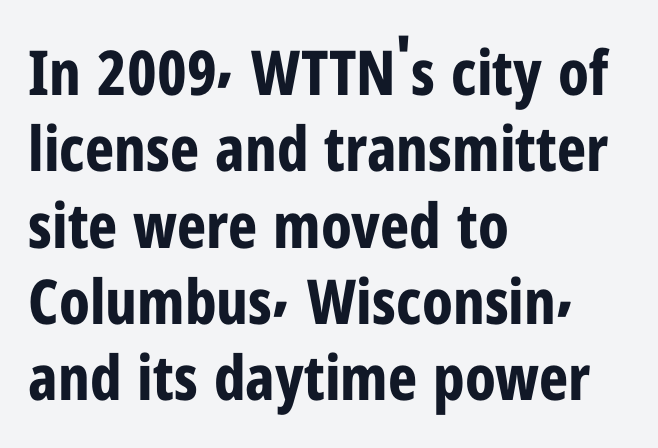
The image shows 62 px bold, condensed sans-serif type, upright; set left-aligned, line spacing 1.23x, normal letter spacing, not underlined; low stroke contrast and a medium x-height.
